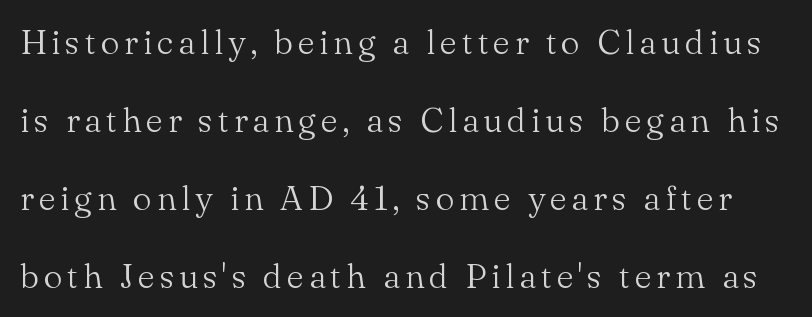
Q: Is the text bold? A: No.
Q: Is the text italic (slanted)? A: No, it is upright.
Q: Is the typeface a serif or a sans-serif typeface? A: Serif.
Q: Is the text underlined? A: No.
Q: Is the spacing between lines tight, normal or loose? A: Loose.
Q: Width (condensed, normal, or wide)? A: Normal.
Q: Stroke contrast? A: Medium.
Q: x-height? A: Small.
Q: Monospaced? A: No.
